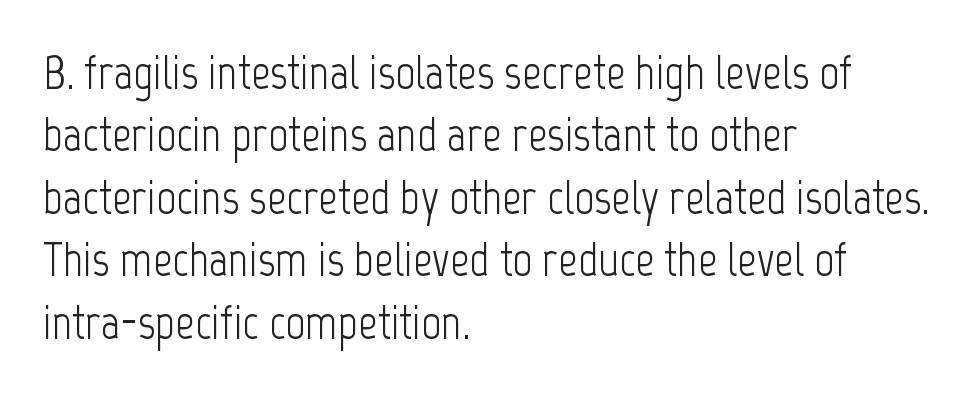
Q: Is the text bold? A: No.
Q: Is the text italic (slanted)? A: No, it is upright.
Q: Is the typeface a serif or a sans-serif typeface? A: Sans-serif.
Q: Is the text underlined? A: No.
Q: How is the paragraph aligned? A: Left-aligned.
Q: Is the spacing between letters normal or unusually wide? A: Normal.
Q: Is the spacing between lines tight, normal or loose? A: Normal.
Q: Width (condensed, normal, or wide)? A: Condensed.
Q: Stroke contrast? A: Low.
Q: x-height? A: Medium.
Q: Monospaced? A: No.
